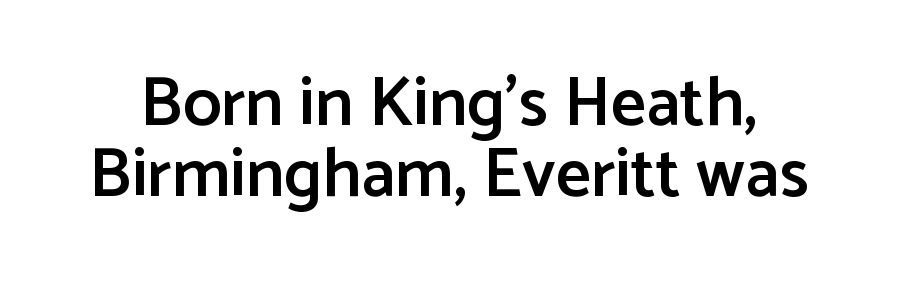
Q: Is the text bold? A: Semi-bold.
Q: Is the text italic (slanted)? A: No, it is upright.
Q: Is the typeface a serif or a sans-serif typeface? A: Sans-serif.
Q: Is the text underlined? A: No.
Q: Is the spacing between letters normal or unusually wide? A: Normal.
Q: Is the spacing between lines tight, normal or loose? A: Tight.
Q: Width (condensed, normal, or wide)? A: Normal.
Q: Stroke contrast? A: Low.
Q: x-height? A: Medium.
Q: Monospaced? A: No.
